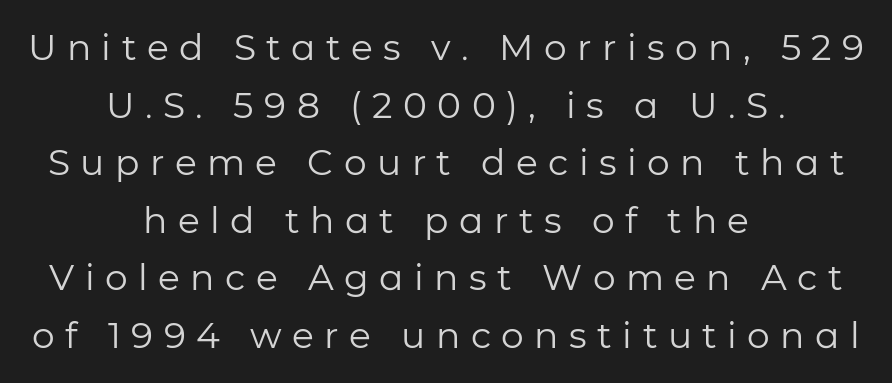
The image shows 36 px regular-weight sans-serif type, upright; set centered, normal line spacing (1.6x), unusually wide letter spacing (+0.29 em), not underlined; low stroke contrast and a medium x-height.
